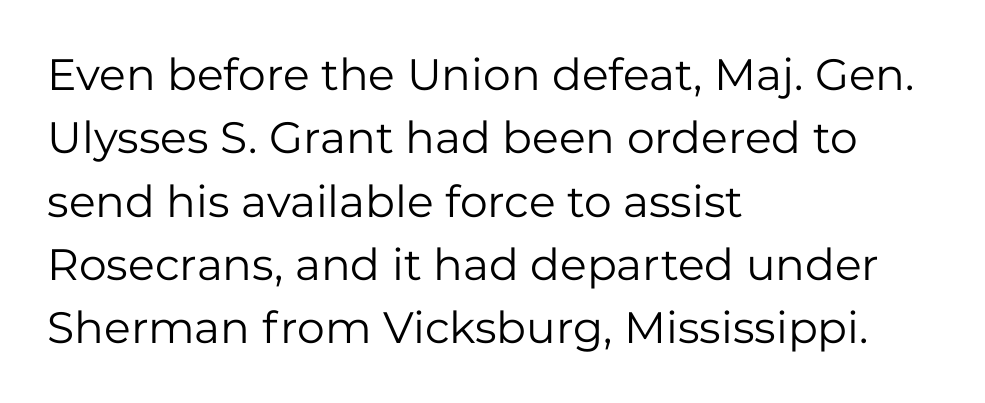
Does extra space separate the letters? No, they use regular spacing. This sample keeps an unexceptional amount of space between lines. The face used here is proportionally spaced, like ordinary book or web type. Short and long lines alike share a common starting point at left. Every character sits straight up, as roman type does. Each stroke keeps to a modest, everyday thickness or less.
